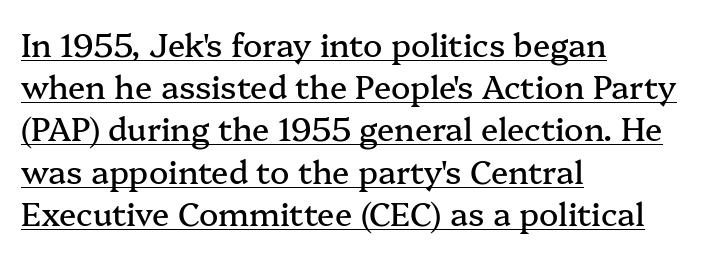
Q: Is the text italic (slanted)? A: No, it is upright.
Q: Is the typeface a serif or a sans-serif typeface? A: Serif.
Q: Is the text underlined? A: Yes.
Q: How is the paragraph aligned? A: Left-aligned.
Q: Is the spacing between letters normal or unusually wide? A: Normal.
Q: Is the spacing between lines tight, normal or loose? A: Normal.
Q: Width (condensed, normal, or wide)? A: Normal.
Q: Stroke contrast? A: Medium.
Q: x-height? A: Medium.
Q: Monospaced? A: No.
